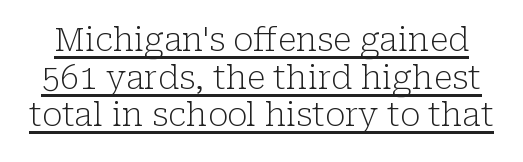
Tightly led — the rows are bunched. The font sits on the lighter half of the weight spectrum, regular included. Quick note: underline on. Is this a fixed-width face? No — the glyphs have proportional, varying widths. Check where the strokes stop: tiny serifs finish them off. No italicization has been applied; the sample stays upright.
